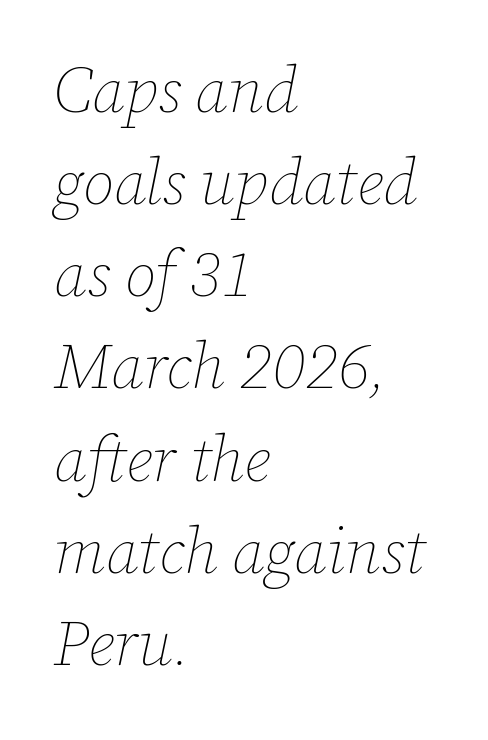
{"italic": "yes", "lean": "right", "slant_degrees": 12, "bold": "no", "weight": "thin", "width": "normal", "stroke_contrast": "low", "x_height": "medium", "monospaced": "no", "underline": "no", "align": "left", "line_spacing": "normal", "line_spacing_ratio": 1.44, "letter_spacing": "normal", "letter_spacing_em": 0.0, "glyph_px": 64}
